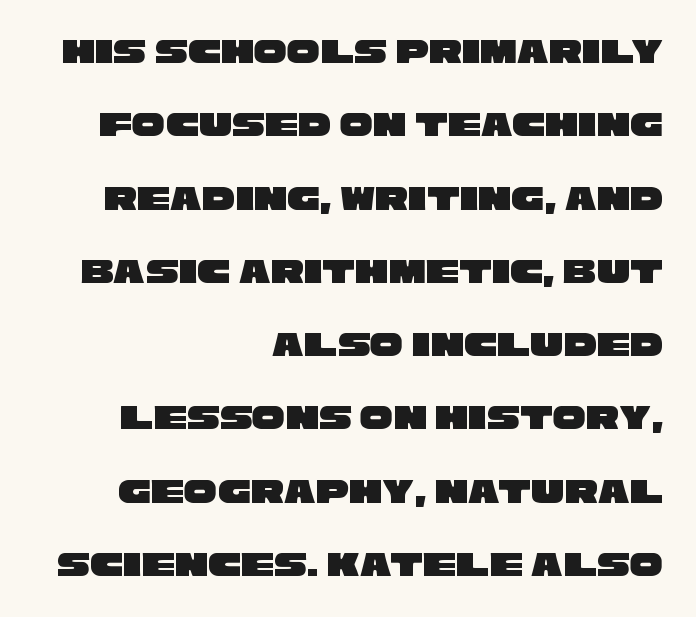
Q: Is the typeface a serif or a sans-serif typeface? A: Sans-serif.
Q: Is the text underlined? A: No.
Q: How is the paragraph aligned? A: Right-aligned.
Q: Is the spacing between letters normal or unusually wide? A: Normal.
Q: Is the spacing between lines tight, normal or loose? A: Loose.
Q: Width (condensed, normal, or wide)? A: Wide.
Q: Stroke contrast? A: Low.
Q: x-height? A: Large.
Q: Monospaced? A: No.
